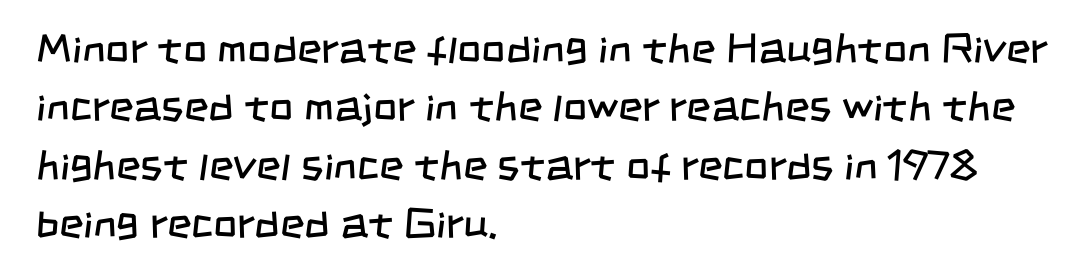
{"serif": "no", "bold": "no", "weight": "regular", "width": "condensed", "stroke_contrast": "low", "x_height": "large", "monospaced": "no", "underline": "no", "align": "left", "line_spacing": "normal", "line_spacing_ratio": 1.39, "letter_spacing": "normal", "letter_spacing_em": 0.0, "glyph_px": 42}
